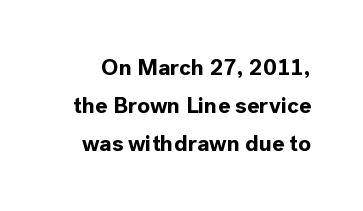
The image shows 23 px bold type, upright; set normal line spacing (1.66x), normal letter spacing, not underlined.
